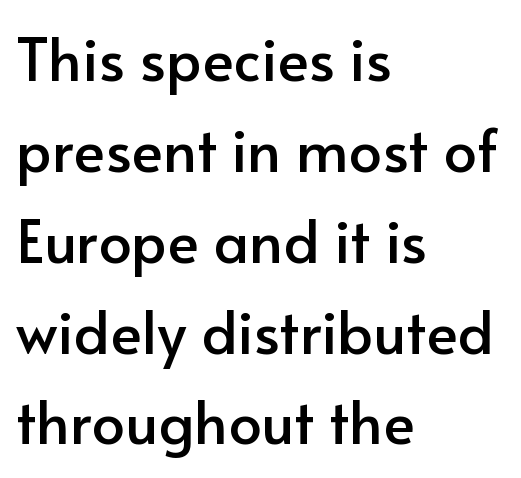
{"serif": "no", "italic": "no", "width": "normal", "stroke_contrast": "low", "x_height": "small", "monospaced": "no", "underline": "no", "align": "left", "line_spacing": "normal", "line_spacing_ratio": 1.54, "letter_spacing": "normal", "letter_spacing_em": 0.0, "glyph_px": 59}
